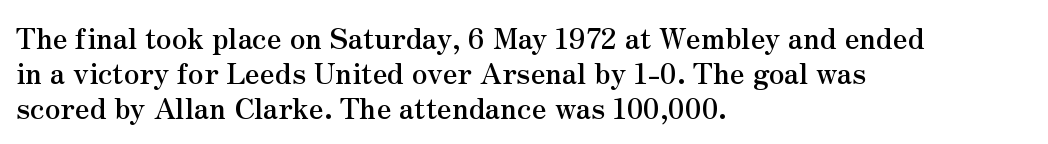
Q: Is the text bold? A: Yes.
Q: Is the text italic (slanted)? A: No, it is upright.
Q: Is the typeface a serif or a sans-serif typeface? A: Serif.
Q: Is the text underlined? A: No.
Q: How is the paragraph aligned? A: Left-aligned.
Q: Is the spacing between letters normal or unusually wide? A: Normal.
Q: Is the spacing between lines tight, normal or loose? A: Normal.
Q: Width (condensed, normal, or wide)? A: Normal.
Q: Stroke contrast? A: Medium.
Q: x-height? A: Small.
Q: Monospaced? A: No.
